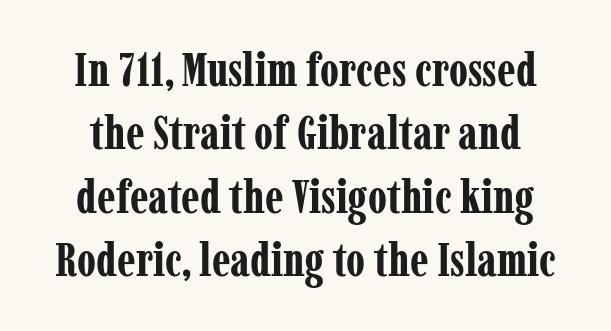
{"serif": "yes", "italic": "no", "bold": "yes", "weight": "bold", "width": "condensed", "stroke_contrast": "low", "x_height": "medium", "monospaced": "no", "underline": "no", "line_spacing": "normal", "line_spacing_ratio": 1.38, "letter_spacing": "normal", "letter_spacing_em": 0.0, "glyph_px": 46}
